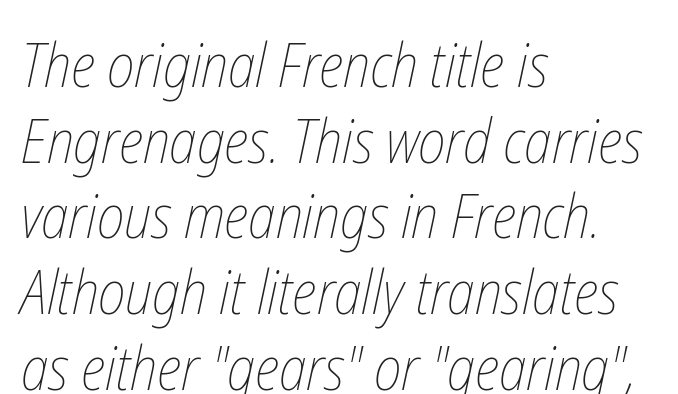
Each row of text sits above clean, open space. Stroke mass is kept to a normal reading level or below. Is this a fixed-width face? No — the glyphs have proportional, varying widths. Compared with a centered layout, this one pins lines to the left instead. This rendering leaves character spacing at its baseline value.
